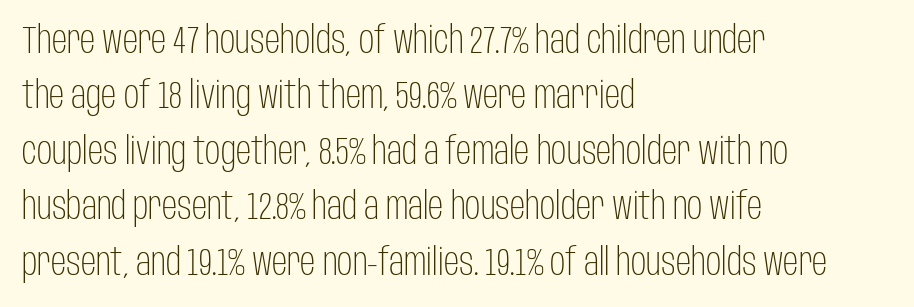
Q: Is the text bold? A: No.
Q: Is the text italic (slanted)? A: No, it is upright.
Q: Is the typeface a serif or a sans-serif typeface? A: Sans-serif.
Q: Is the text underlined? A: No.
Q: How is the paragraph aligned? A: Left-aligned.
Q: Is the spacing between letters normal or unusually wide? A: Normal.
Q: Is the spacing between lines tight, normal or loose? A: Normal.
Q: Width (condensed, normal, or wide)? A: Condensed.
Q: Stroke contrast? A: Low.
Q: x-height? A: Large.
Q: Monospaced? A: No.
